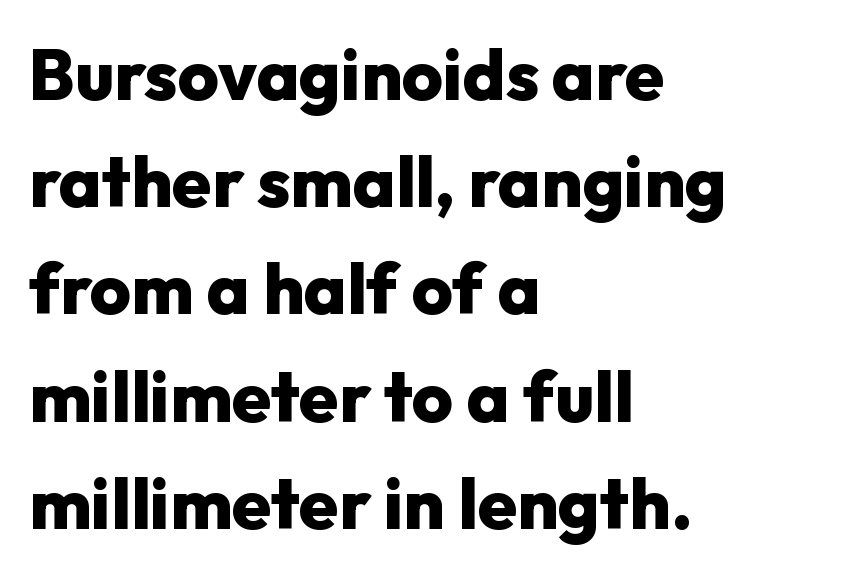
{"serif": "no", "italic": "no", "bold": "yes", "weight": "heavy", "width": "normal", "stroke_contrast": "low", "x_height": "medium", "monospaced": "no", "underline": "no", "align": "left", "line_spacing": "normal", "line_spacing_ratio": 1.51, "letter_spacing": "normal", "letter_spacing_em": 0.0, "glyph_px": 71}
